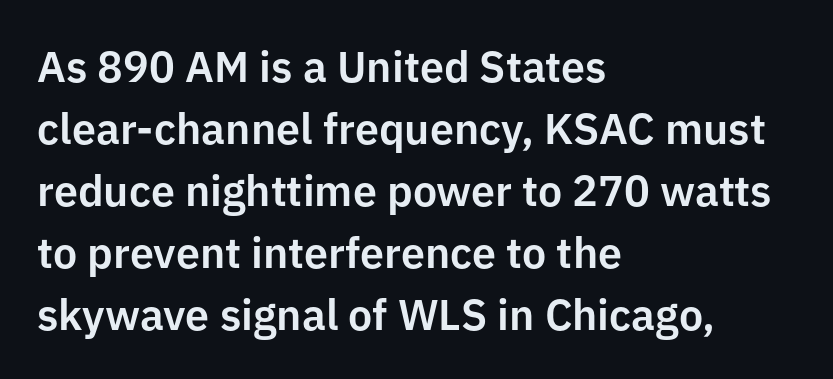
Students, observe: this is what conventionally led text looks like. Font category for this specimen: sans-serif. You can tell it's not italic because the verticals are truly vertical. The type is set solid horizontally, with unmodified tracking. The letters advance in unequal steps, a hallmark of proportional type. The zone under the glyphs is completely vacant.
